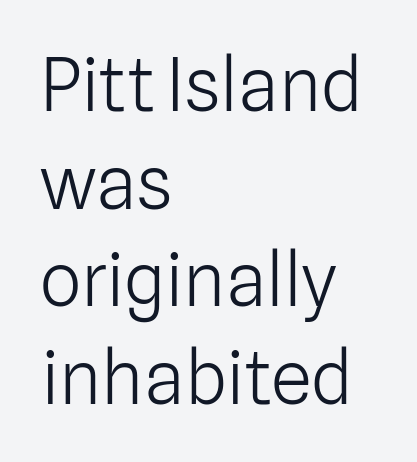
{"serif": "no", "italic": "no", "bold": "no", "weight": "light", "width": "normal", "stroke_contrast": "low", "x_height": "medium", "monospaced": "no", "underline": "no", "align": "left", "line_spacing": "normal", "line_spacing_ratio": 1.32, "letter_spacing": "normal", "letter_spacing_em": 0.0, "glyph_px": 74}
